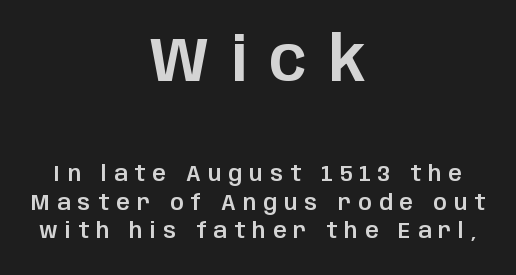
Note: larger setting up top, smaller setting below. Letterform terminals end flat and unadorned throughout the passage. How are the letters spaced? Widely, with obvious added tracking. Interline gaps are of average width in this sample. This sample has the flowing, uneven cadence of proportional lettering. The gap between lines stays unmarked.
